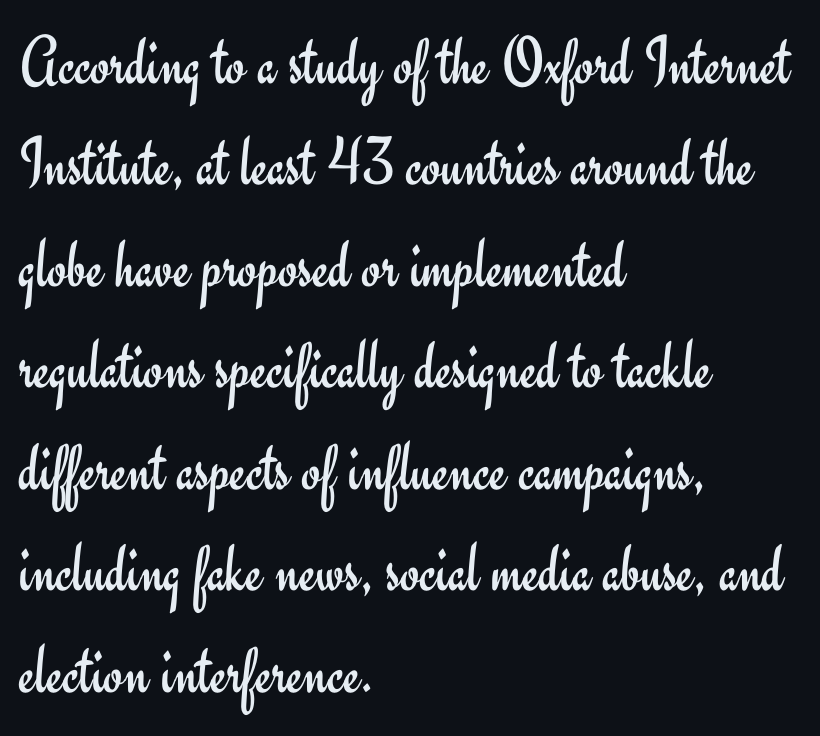
Q: Is the text bold? A: No.
Q: Is the text italic (slanted)? A: Yes.
Q: Is the typeface a serif or a sans-serif typeface? A: Sans-serif.
Q: Is the text underlined? A: No.
Q: How is the paragraph aligned? A: Left-aligned.
Q: Is the spacing between letters normal or unusually wide? A: Normal.
Q: Is the spacing between lines tight, normal or loose? A: Normal.
Q: Width (condensed, normal, or wide)? A: Normal.
Q: Stroke contrast? A: Low.
Q: x-height? A: Small.
Q: Monospaced? A: No.
